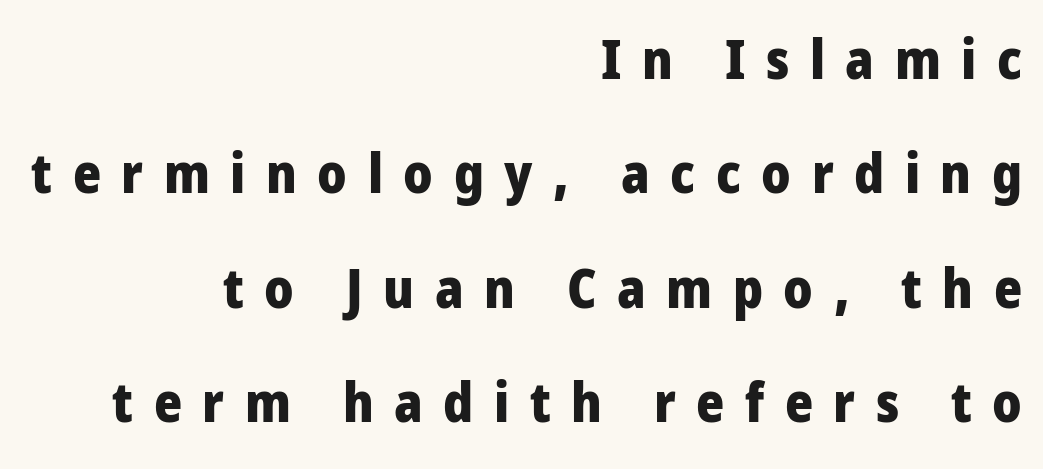
{"serif": "no", "italic": "no", "bold": "yes", "weight": "heavy", "width": "normal", "stroke_contrast": "low", "x_height": "medium", "monospaced": "no", "underline": "no", "align": "right", "line_spacing": "loose", "line_spacing_ratio": 2.12, "letter_spacing": "wide", "letter_spacing_em": 0.38, "glyph_px": 54}
